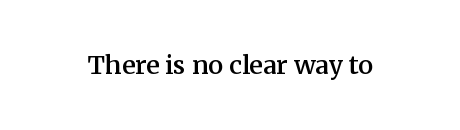
The image shows 25 px text type, upright; set normal letter spacing, not underlined.
